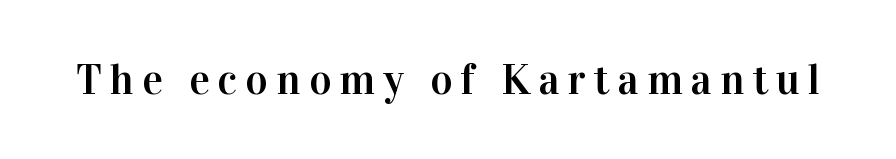
{"serif": "yes", "italic": "no", "width": "normal", "stroke_contrast": "high", "x_height": "medium", "monospaced": "no", "underline": "no", "glyph_px": 43}
